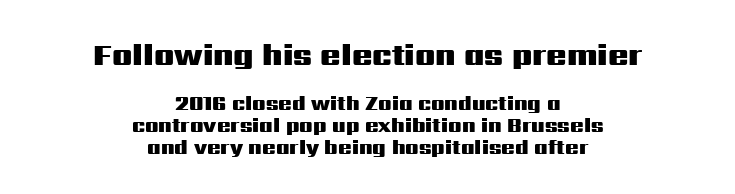
{"serif": "no", "italic": "no", "bold": "yes", "weight": "heavy", "width": "wide", "stroke_contrast": "medium", "x_height": "medium", "monospaced": "no", "underline": "no", "align": "center", "line_spacing": "tight", "line_spacing_ratio": 1.08, "letter_spacing": "normal", "letter_spacing_em": 0.0, "larger_block": "first", "size_ratio": 1.5, "glyph_px": 30}
